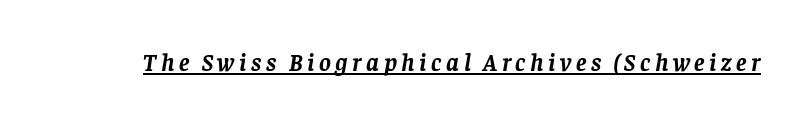
Q: Is the text bold? A: Yes.
Q: Is the text italic (slanted)? A: Yes, it leans right by about 8 degrees.
Q: Is the text underlined? A: Yes.
